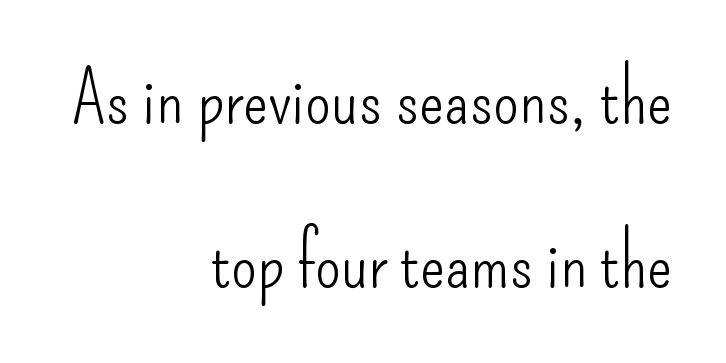
Q: Is the text bold? A: No.
Q: Is the text italic (slanted)? A: No, it is upright.
Q: Is the typeface a serif or a sans-serif typeface? A: Sans-serif.
Q: Is the text underlined? A: No.
Q: How is the paragraph aligned? A: Right-aligned.
Q: Is the spacing between letters normal or unusually wide? A: Normal.
Q: Is the spacing between lines tight, normal or loose? A: Loose.
Q: Width (condensed, normal, or wide)? A: Condensed.
Q: Stroke contrast? A: Low.
Q: x-height? A: Small.
Q: Monospaced? A: No.
